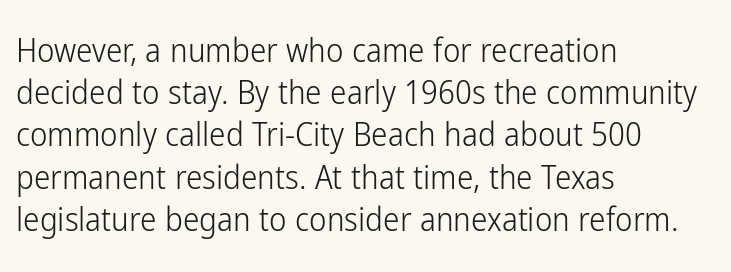
Stroke mass is kept to a normal reading level or below. Does the lettering tilt? It doesn't — this is upright. The type is set solid horizontally, with unmodified tracking. Typeset ragged right — the left edge is the straight one. Compared with typical paragraphs, the rows here are spaced about the same. Nobody drew a line under any word here.
